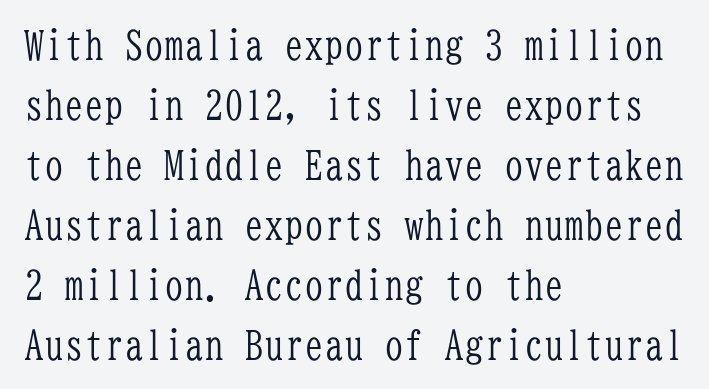
The image shows 40 px light, condensed serif type, upright, monospaced; set left-aligned, normal line spacing (1.5x), normal letter spacing, not underlined; low stroke contrast and a medium x-height.
